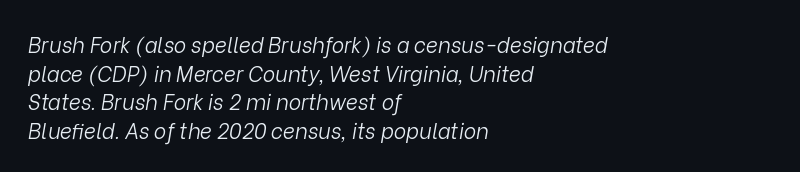
Q: Is the text bold? A: No.
Q: Is the text italic (slanted)? A: Yes, it leans right by about 9 degrees.
Q: Is the text underlined? A: No.
Q: How is the paragraph aligned? A: Left-aligned.
Q: Is the spacing between letters normal or unusually wide? A: Normal.
Q: Is the spacing between lines tight, normal or loose? A: Normal.
